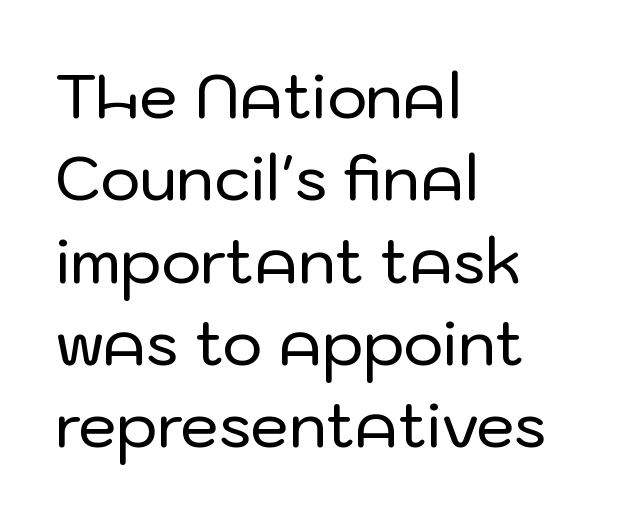
{"serif": "no", "italic": "no", "width": "normal", "stroke_contrast": "low", "x_height": "medium", "monospaced": "no", "underline": "no", "align": "left", "line_spacing": "normal", "line_spacing_ratio": 1.35, "letter_spacing": "normal", "letter_spacing_em": 0.0, "glyph_px": 61}
